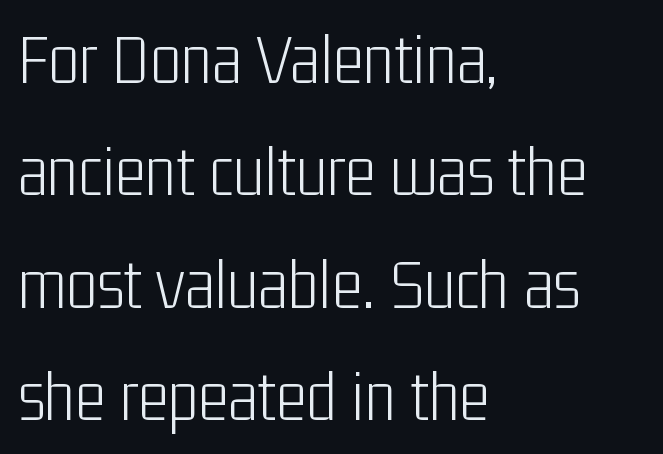
The image shows 73 px light, condensed sans-serif type, upright; set left-aligned, normal line spacing (1.54x), normal letter spacing, not underlined; low stroke contrast and a medium x-height.
